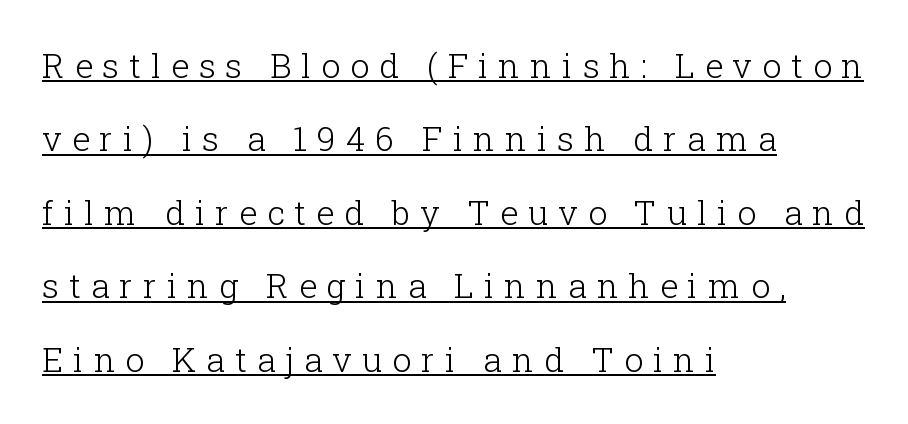
The image shows 34 px light serif type, upright; set left-aligned, loose line spacing (2.16x), unusually wide letter spacing (+0.29 em), underlined; low stroke contrast and a medium x-height.
